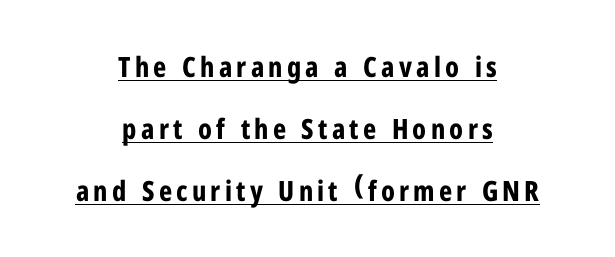
Q: Is the text bold? A: Yes.
Q: Is the text italic (slanted)? A: No, it is upright.
Q: Is the typeface a serif or a sans-serif typeface? A: Sans-serif.
Q: Is the text underlined? A: Yes.
Q: How is the paragraph aligned? A: Centered.
Q: Is the spacing between lines tight, normal or loose? A: Loose.
Q: Width (condensed, normal, or wide)? A: Condensed.
Q: Stroke contrast? A: Low.
Q: x-height? A: Medium.
Q: Monospaced? A: No.
